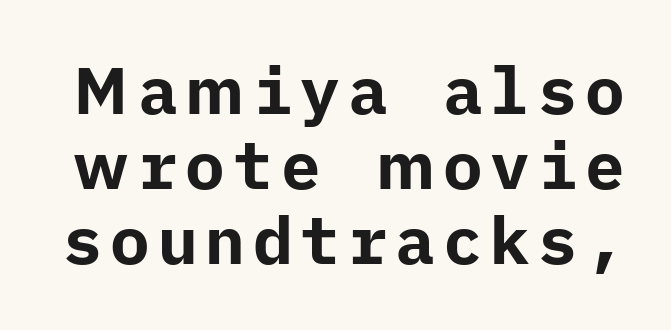
The image shows 66 px bold sans-serif type, upright; set tight line spacing (1.14x), not underlined; low stroke contrast and a medium x-height.
